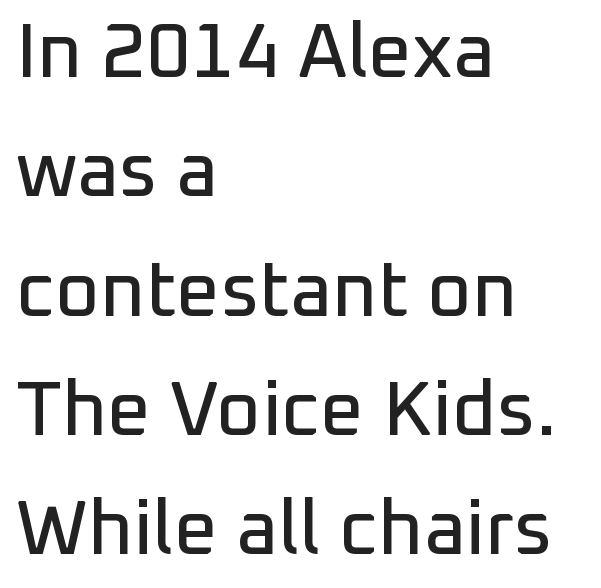
Proportional: the letters do not fall into vertical columns. The lines in this sample share a left origin and differ only in where they stop. A typesetter would label this face a sans. Look at the tracking — it's just the regular setting, nothing added. Underlining? Definitely not there. The vertical gap from one line to the next is medium.
